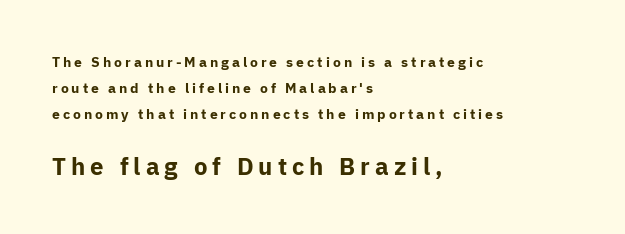
Q: Is the text bold? A: Yes.
Q: Is the text italic (slanted)? A: No, it is upright.
Q: Is the text underlined? A: No.
Q: How is the paragraph aligned? A: Left-aligned.
Q: Is the spacing between letters normal or unusually wide? A: Unusually wide.
Q: Which block of text is set in a larger size, the first (top) or the second (bottom)? A: The second (bottom) one.
